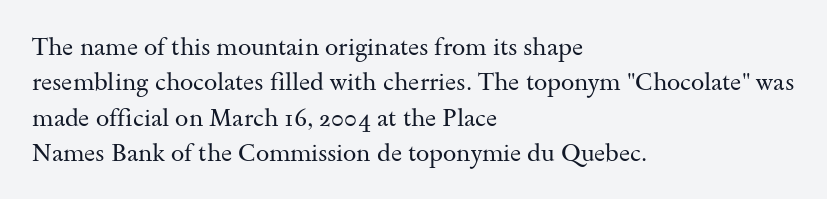
Q: Is the text bold? A: No.
Q: Is the text italic (slanted)? A: No, it is upright.
Q: Is the text underlined? A: No.
Q: How is the paragraph aligned? A: Left-aligned.
Q: Is the spacing between letters normal or unusually wide? A: Normal.
Q: Is the spacing between lines tight, normal or loose? A: Normal.
